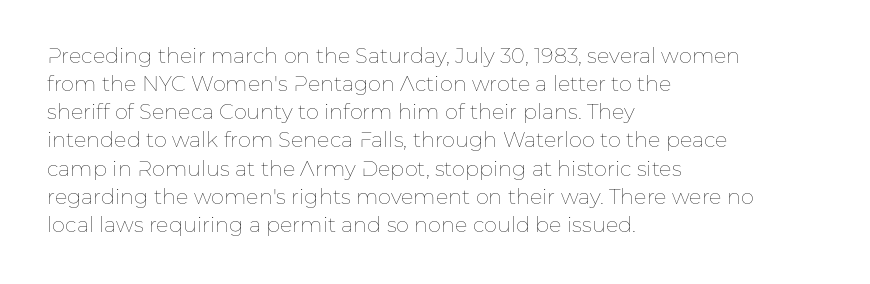
{"italic": "no", "bold": "no", "underline": "no", "align": "left", "line_spacing": "normal", "line_spacing_ratio": 1.34, "letter_spacing": "normal", "letter_spacing_em": 0.0, "glyph_px": 21}
